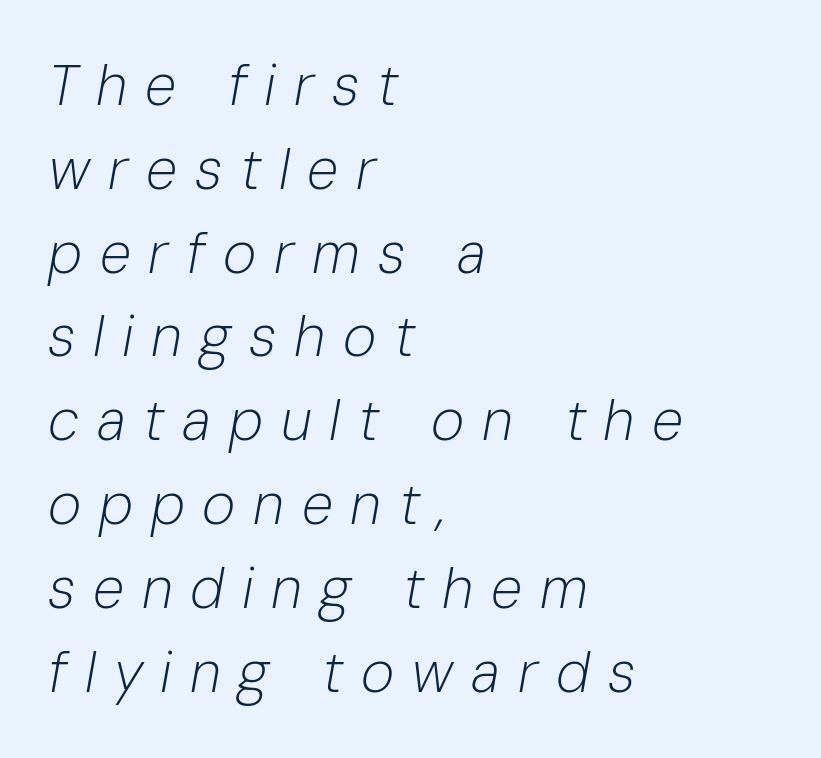
Q: Is the text bold? A: No.
Q: Is the text italic (slanted)? A: Yes, it leans right by about 10 degrees.
Q: Is the text underlined? A: No.
Q: How is the paragraph aligned? A: Left-aligned.
Q: Is the spacing between letters normal or unusually wide? A: Unusually wide.
Q: Is the spacing between lines tight, normal or loose? A: Normal.
Q: Width (condensed, normal, or wide)? A: Normal.
Q: Stroke contrast? A: Low.
Q: x-height? A: Medium.
Q: Monospaced? A: No.
